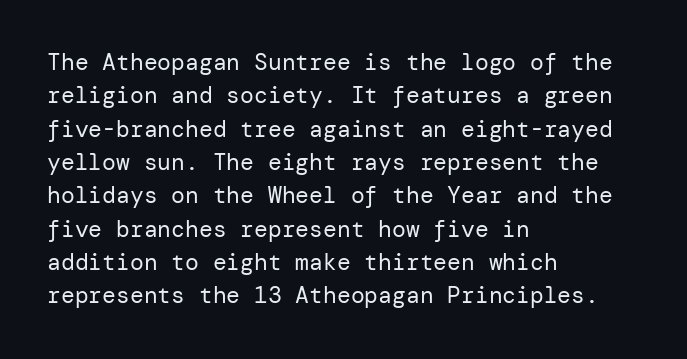
Q: Is the text bold? A: No.
Q: Is the text italic (slanted)? A: No, it is upright.
Q: Is the text underlined? A: No.
Q: How is the paragraph aligned? A: Left-aligned.
Q: Is the spacing between letters normal or unusually wide? A: Normal.
Q: Is the spacing between lines tight, normal or loose? A: Normal.
